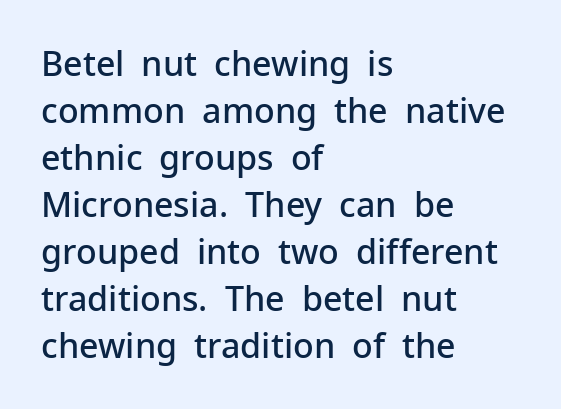
Q: Is the text bold? A: Semi-bold.
Q: Is the text italic (slanted)? A: No, it is upright.
Q: Is the typeface a serif or a sans-serif typeface? A: Sans-serif.
Q: Is the text underlined? A: No.
Q: How is the paragraph aligned? A: Left-aligned.
Q: Is the spacing between letters normal or unusually wide? A: Normal.
Q: Is the spacing between lines tight, normal or loose? A: Normal.
Q: Width (condensed, normal, or wide)? A: Normal.
Q: Stroke contrast? A: Low.
Q: x-height? A: Medium.
Q: Monospaced? A: No.
